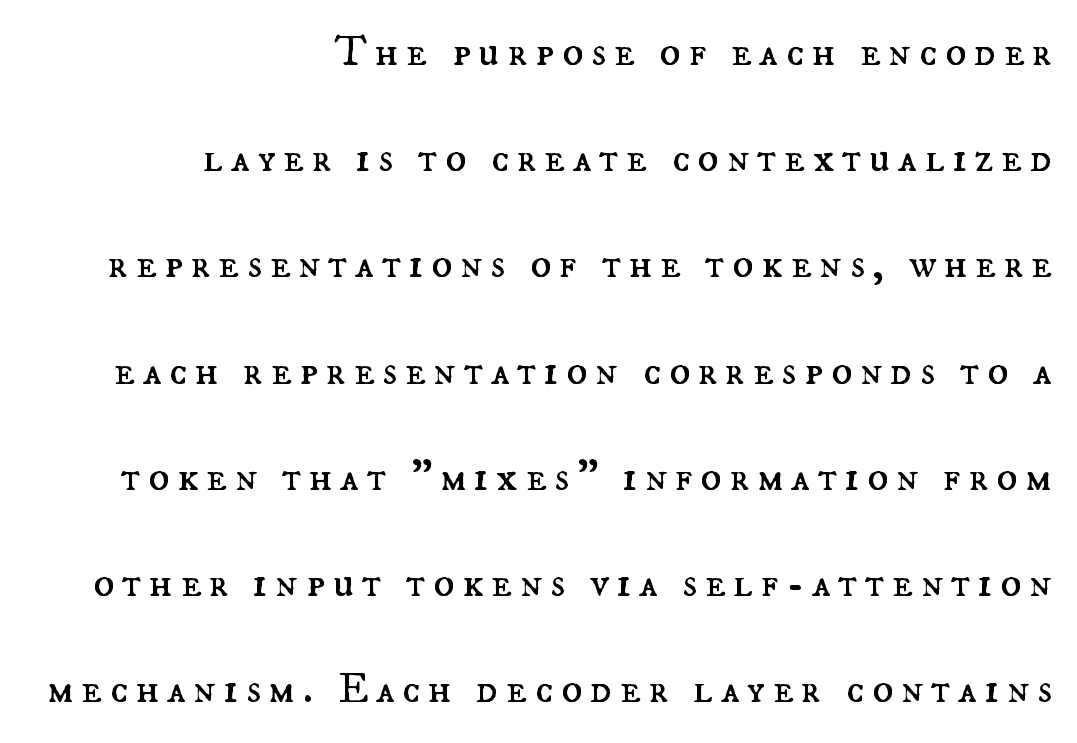
The image shows 43 px regular-weight type, upright; set right-aligned, loose line spacing (2.47x), not underlined; medium stroke contrast and a small x-height.
